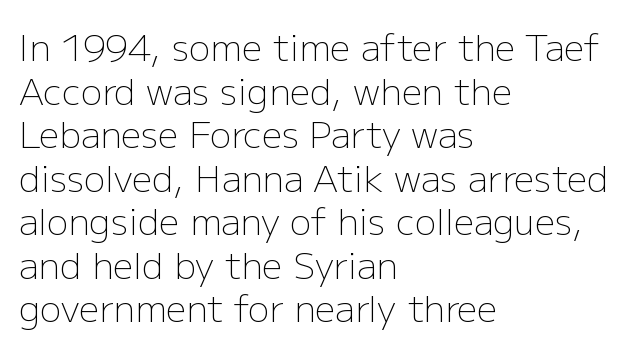
The image shows 36 px light sans-serif type, upright; set left-aligned, line spacing 1.21x, normal letter spacing, not underlined; low stroke contrast and a medium x-height.
